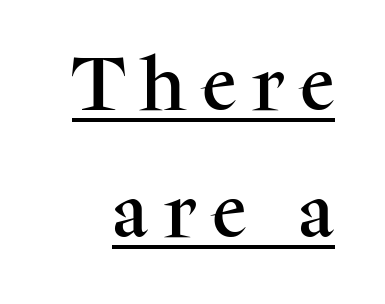
Q: Is the text italic (slanted)? A: No, it is upright.
Q: Is the typeface a serif or a sans-serif typeface? A: Serif.
Q: Is the text underlined? A: Yes.
Q: Is the spacing between letters normal or unusually wide? A: Unusually wide.
Q: Is the spacing between lines tight, normal or loose? A: Loose.
Q: Width (condensed, normal, or wide)? A: Normal.
Q: Stroke contrast? A: Medium.
Q: x-height? A: Medium.
Q: Monospaced? A: No.
